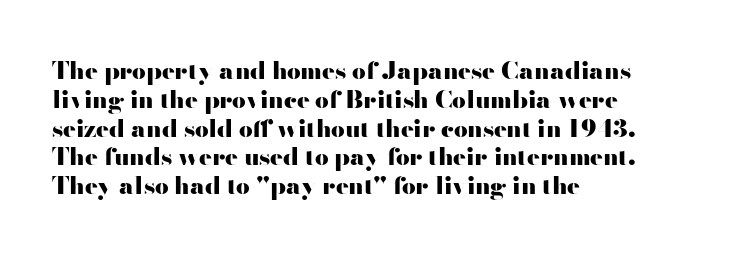
A classic flush-left, rag-right setting is used for this passage. Plenty of ink on the page — the face is bold. A typesetter would mark this as roman, not italic. In terms of letterspacing, this is plain default setting. The zone under the glyphs is completely vacant.
